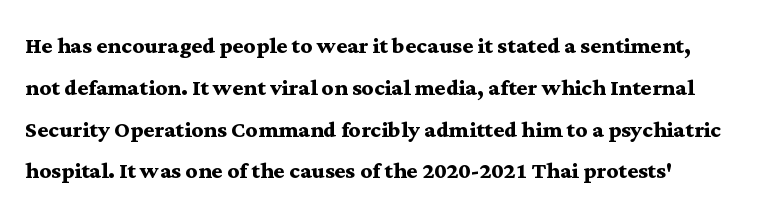
Q: Is the text bold? A: Yes.
Q: Is the text italic (slanted)? A: No, it is upright.
Q: Is the typeface a serif or a sans-serif typeface? A: Serif.
Q: Is the text underlined? A: No.
Q: Is the spacing between letters normal or unusually wide? A: Normal.
Q: Is the spacing between lines tight, normal or loose? A: Normal.
Q: Width (condensed, normal, or wide)? A: Wide.
Q: Stroke contrast? A: Medium.
Q: x-height? A: Medium.
Q: Monospaced? A: No.
